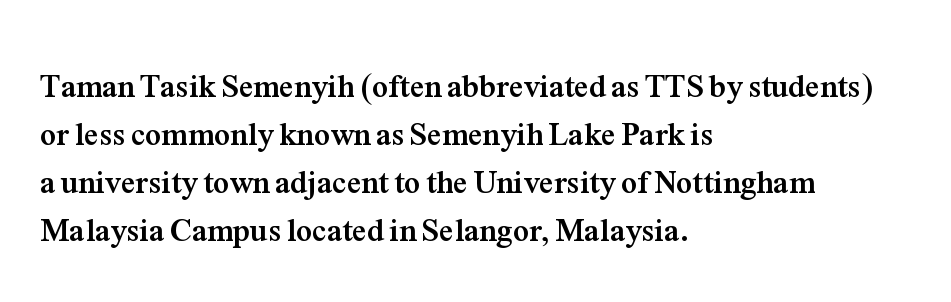
Q: Is the text bold? A: Yes.
Q: Is the text italic (slanted)? A: No, it is upright.
Q: Is the typeface a serif or a sans-serif typeface? A: Serif.
Q: Is the text underlined? A: No.
Q: How is the paragraph aligned? A: Left-aligned.
Q: Is the spacing between letters normal or unusually wide? A: Normal.
Q: Is the spacing between lines tight, normal or loose? A: Normal.
Q: Width (condensed, normal, or wide)? A: Normal.
Q: Stroke contrast? A: Medium.
Q: x-height? A: Medium.
Q: Monospaced? A: No.
